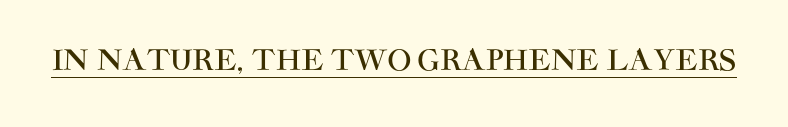
The image shows 28 px sans-serif type, upright; set normal letter spacing, underlined; high stroke contrast and a large x-height.
